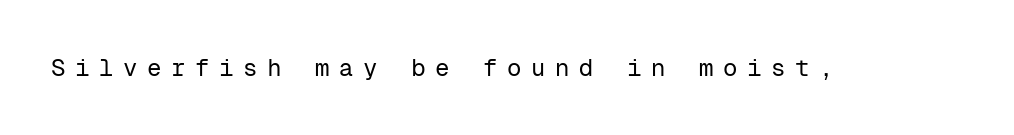
The image shows 24 px text type, upright; set unusually wide letter spacing (+0.4 em), not underlined.
